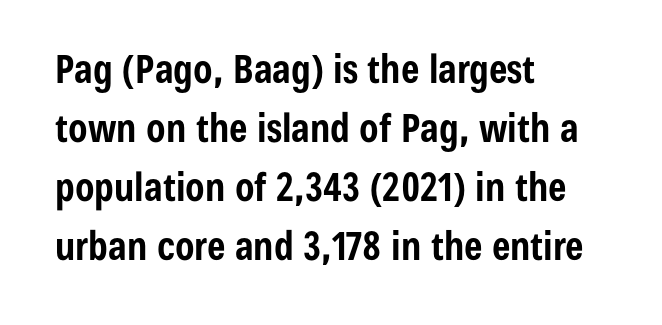
Spacing verdict: proportional, widths tailored to each character. The ragged edge is on the right, which tells us the setting is flush left. Bare-footed words on every line. The rows are spaced the way most documents space them.
